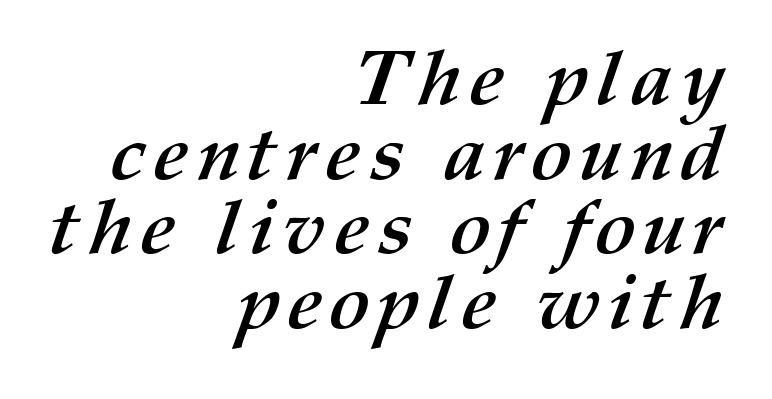
Q: Is the text bold? A: Yes.
Q: Is the text underlined? A: No.
Q: How is the paragraph aligned? A: Right-aligned.
Q: Is the spacing between lines tight, normal or loose? A: Tight.
Q: Width (condensed, normal, or wide)? A: Normal.
Q: Stroke contrast? A: Medium.
Q: x-height? A: Medium.
Q: Monospaced? A: No.
